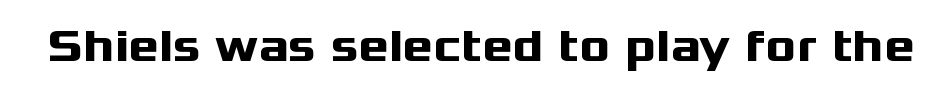
The image shows 46 px heavy, wide sans-serif type, upright; set normal letter spacing, not underlined; medium stroke contrast and a medium x-height.
